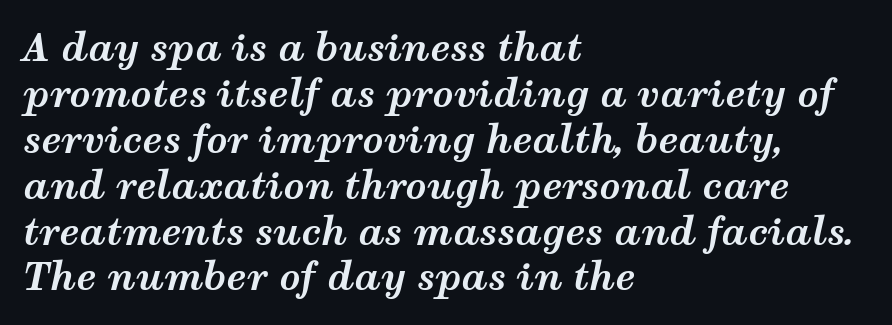
Inter-character spacing is left at the font's built-in metrics. Every letter is thick-stroked: bold, no question. The text carries the slant typical of an italic or oblique font. Looks like regular typesetting: each glyph gets only the width it needs.
